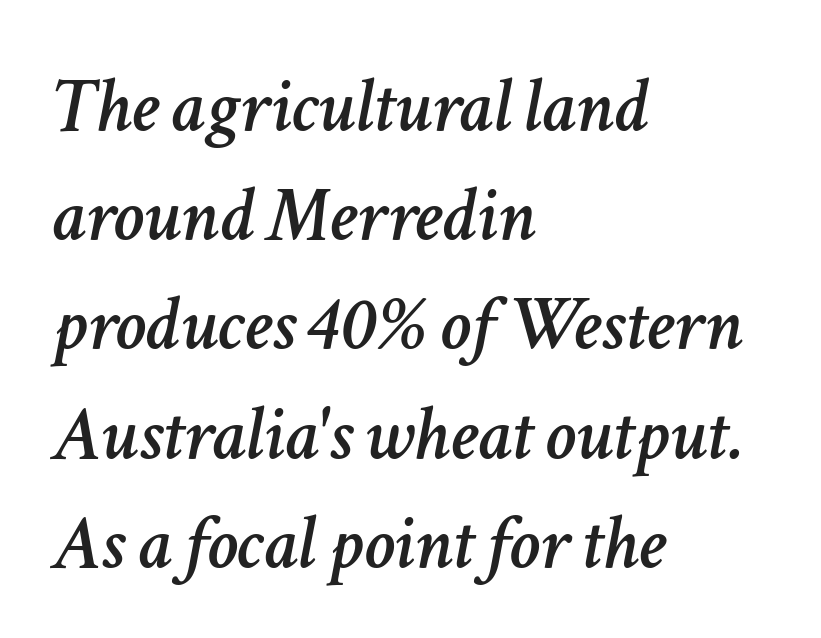
The image shows 78 px text type, italic (leaning right); set left-aligned, normal line spacing (1.4x), normal letter spacing, not underlined; low stroke contrast and a medium x-height.
